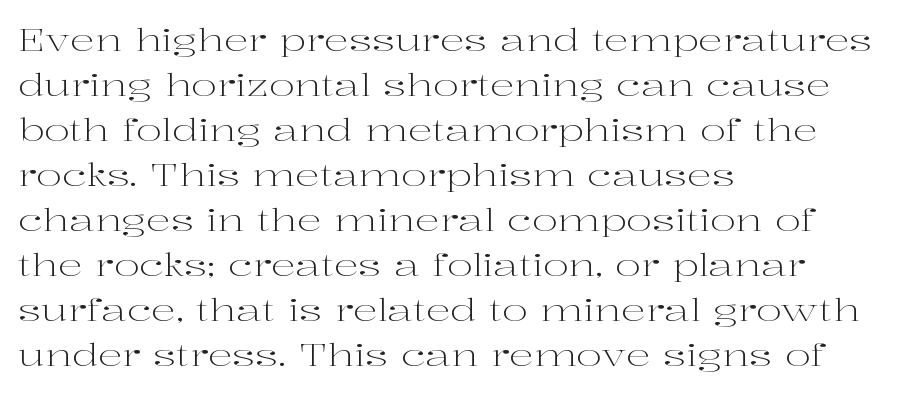
{"serif": "yes", "italic": "no", "bold": "no", "weight": "light", "width": "wide", "stroke_contrast": "high", "x_height": "medium", "monospaced": "no", "underline": "no", "align": "left", "line_spacing": "normal", "line_spacing_ratio": 1.45, "letter_spacing": "normal", "letter_spacing_em": 0.0, "glyph_px": 31}
